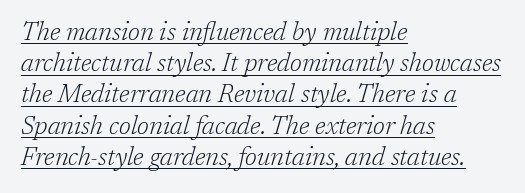
Heft: none added — not bold. These lines sit exactly where default settings would place them. The glyphs are accompanied by a horizontal stroke just below them. This is oblique type, the kind used for emphasis or titles. One-word summary of the alignment: left.
